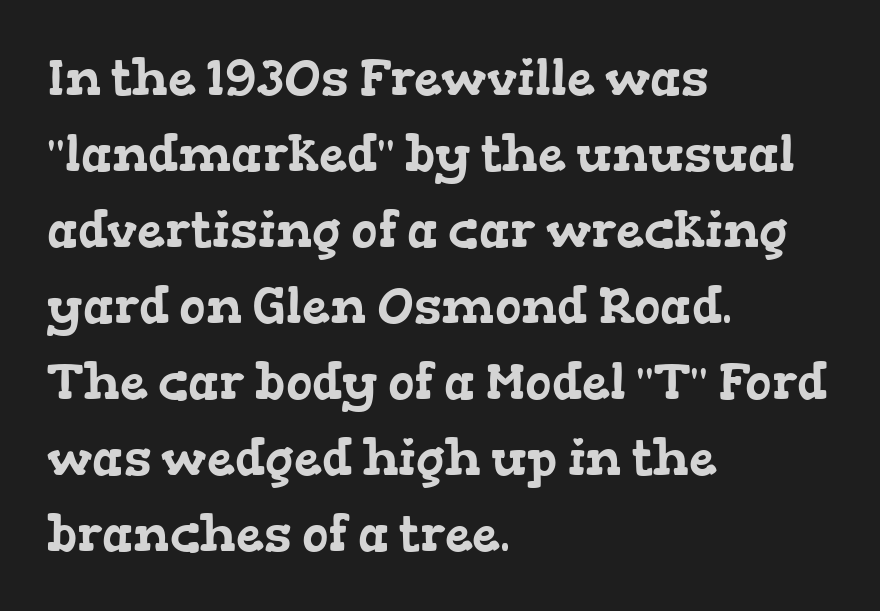
Q: Is the typeface a serif or a sans-serif typeface? A: Serif.
Q: Is the text underlined? A: No.
Q: How is the paragraph aligned? A: Left-aligned.
Q: Is the spacing between letters normal or unusually wide? A: Normal.
Q: Is the spacing between lines tight, normal or loose? A: Normal.
Q: Width (condensed, normal, or wide)? A: Wide.
Q: Stroke contrast? A: Low.
Q: x-height? A: Medium.
Q: Monospaced? A: No.
